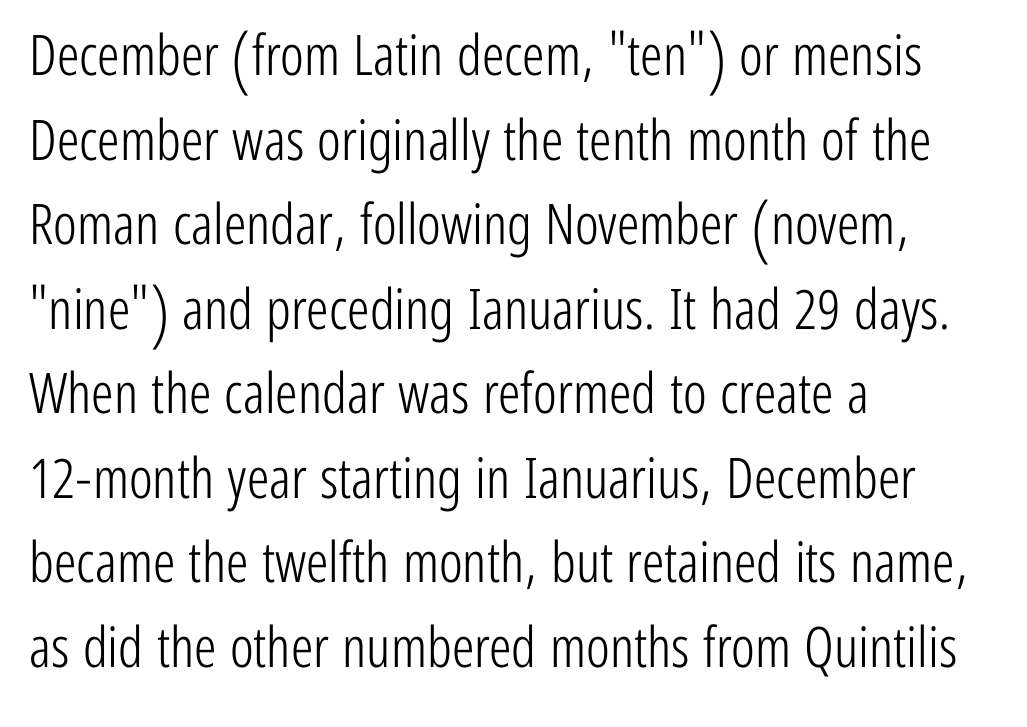
The image shows 56 px light, condensed sans-serif type, upright; set left-aligned, normal line spacing (1.51x), normal letter spacing, not underlined; low stroke contrast and a medium x-height.
